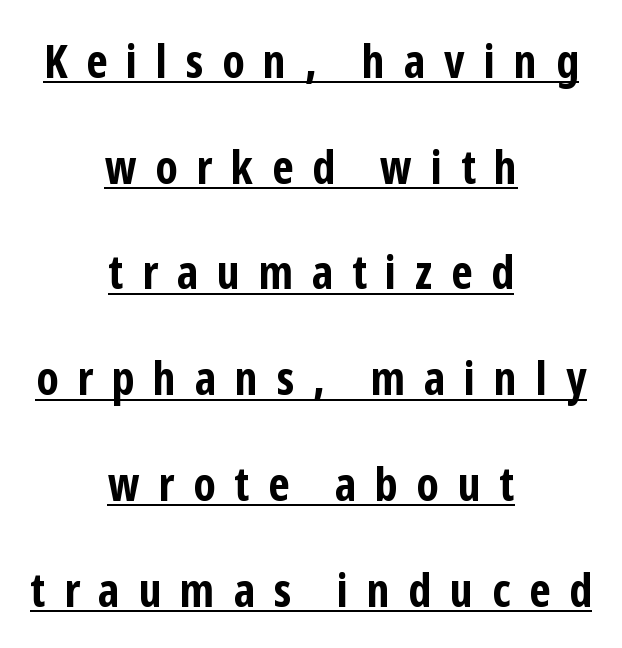
These lines are centered, leaving both edges ragged. Honestly, the underline is the first thing you notice here. Character widths vary here, with narrow letters taking less room than wide ones. Loose tracking; the words dissolve into strings of separated letters.
